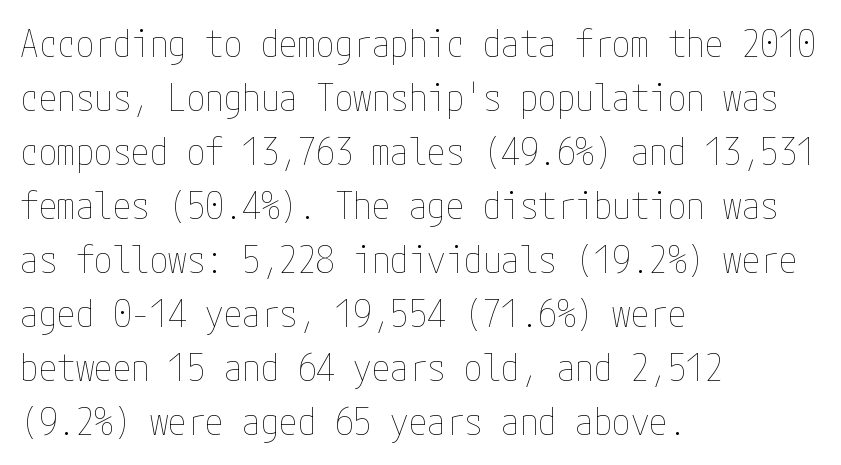
Q: Is the text bold? A: No.
Q: Is the text italic (slanted)? A: No, it is upright.
Q: Is the text underlined? A: No.
Q: How is the paragraph aligned? A: Left-aligned.
Q: Is the spacing between letters normal or unusually wide? A: Normal.
Q: Is the spacing between lines tight, normal or loose? A: Normal.
Q: Width (condensed, normal, or wide)? A: Condensed.
Q: Stroke contrast? A: Low.
Q: x-height? A: Medium.
